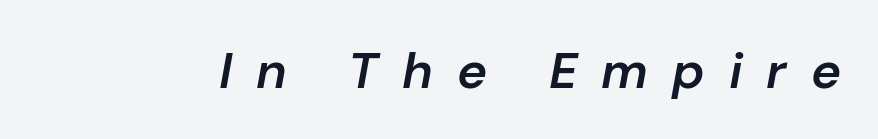
Q: Is the text bold? A: Semi-bold.
Q: Is the text italic (slanted)? A: Yes, it leans right by about 10 degrees.
Q: Is the text underlined? A: No.
Q: Is the spacing between letters normal or unusually wide? A: Unusually wide.
Q: Width (condensed, normal, or wide)? A: Normal.
Q: Stroke contrast? A: Low.
Q: x-height? A: Medium.
Q: Monospaced? A: No.
